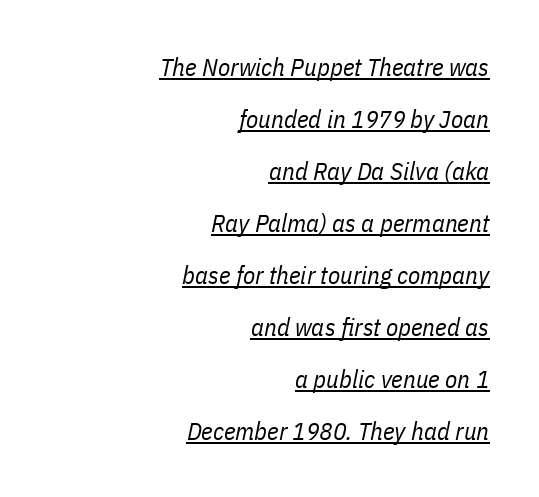
The image shows 25 px text type, italic (leaning right); set right-aligned, loose line spacing (2.08x), normal letter spacing, underlined.
